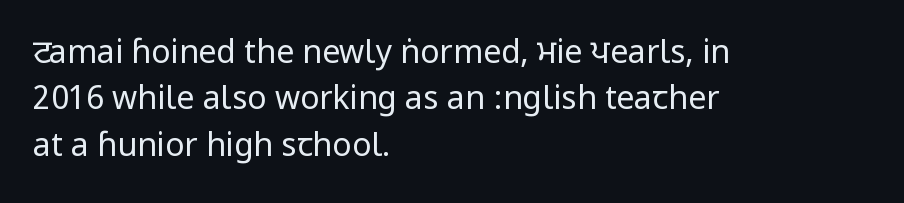
{"serif": "no", "italic": "no", "bold": "no", "weight": "regular", "width": "condensed", "stroke_contrast": "low", "underline": "no", "align": "left", "line_spacing": "normal", "line_spacing_ratio": 1.45, "letter_spacing": "normal", "letter_spacing_em": 0.0, "glyph_px": 32}
